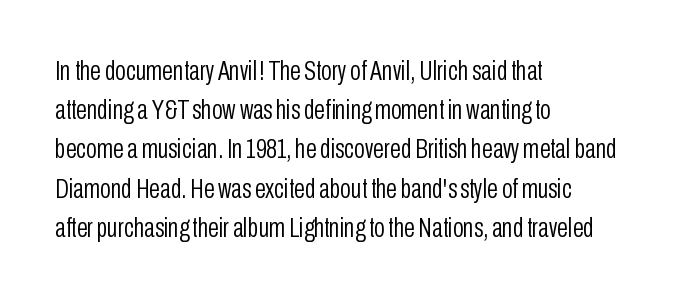
Nobody drew a line under any word here. You could not count columns in this text — the font is proportionally spaced. You can tell it's not italic because the verticals are truly vertical. The compositor pushed each line to the left boundary.
